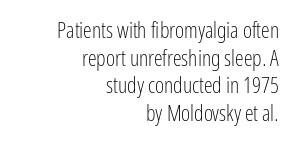
Which margin do the lines hug? The right one — the left edge is uneven. Tracking here is standard; glyphs follow each other at the usual distance. Honestly, the row spacing looks completely unremarkable. Italic? Not at all — the glyphs are vertical.
